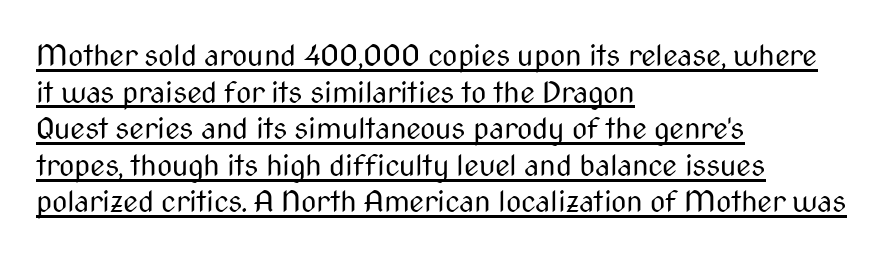
Looks like regular typesetting: each glyph gets only the width it needs. A sans-serif font was chosen for this passage. The horizontal fit of the characters is conventional and even. The cut favours lightness, reaching ordinary text weight at its darkest.
